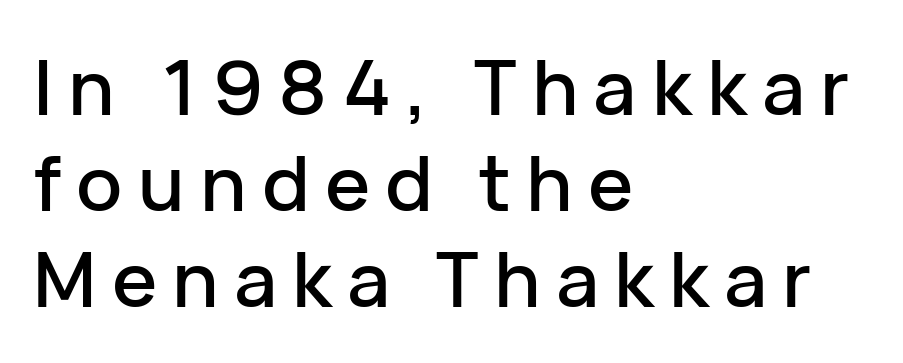
The image shows 76 px sans-serif type, upright; set left-aligned, normal line spacing (1.26x), unusually wide letter spacing (+0.2 em), not underlined; low stroke contrast and a medium x-height.
